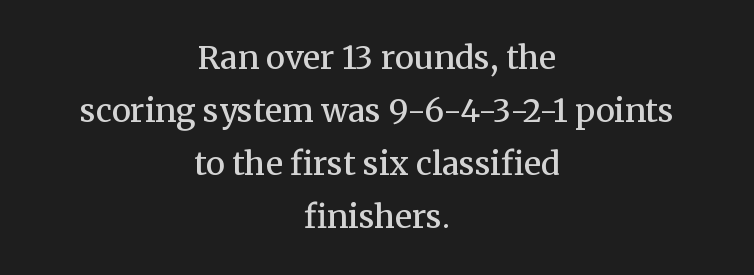
Q: Is the text bold? A: Semi-bold.
Q: Is the text italic (slanted)? A: No, it is upright.
Q: Is the typeface a serif or a sans-serif typeface? A: Serif.
Q: Is the text underlined? A: No.
Q: How is the paragraph aligned? A: Centered.
Q: Is the spacing between letters normal or unusually wide? A: Normal.
Q: Is the spacing between lines tight, normal or loose? A: Normal.
Q: Width (condensed, normal, or wide)? A: Normal.
Q: Stroke contrast? A: Medium.
Q: x-height? A: Medium.
Q: Monospaced? A: No.
